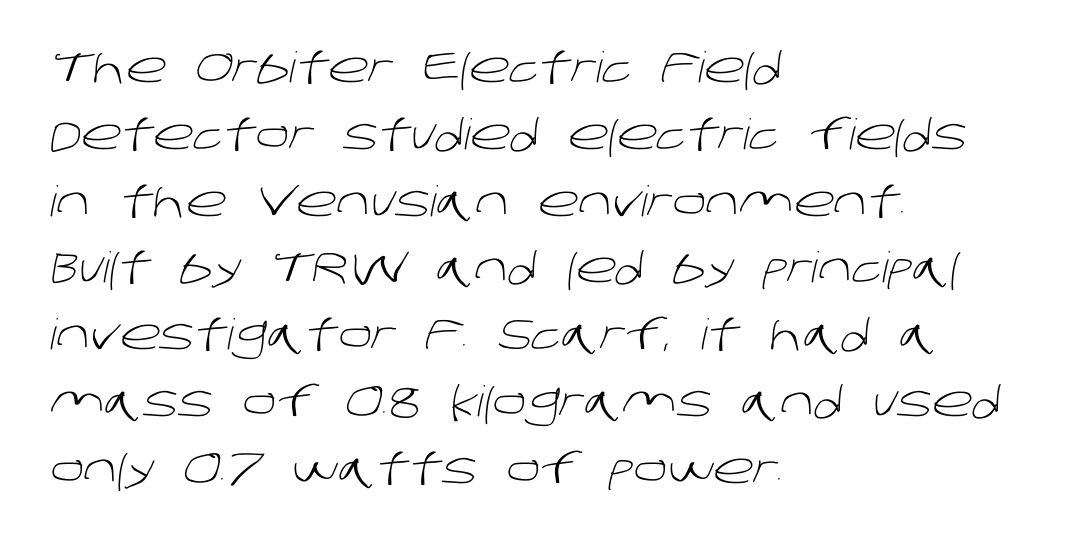
This sample uses a sans-serif face. A student would call this left alignment; a typographer would say flush left, rag right. The glyphs are unaccompanied by any horizontal stroke below them. The gaps between neighbouring characters are ordinary and unremarkable.
